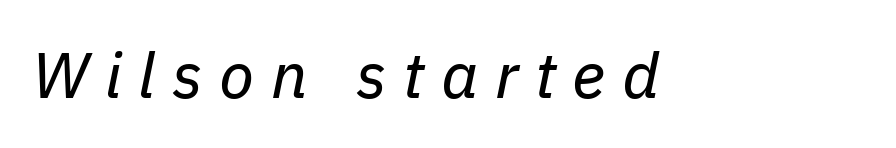
Italic: yes, the glyphs are oblique. Observe the wide spacing: letters keep a clear distance from each other. This rendering features lettering with no underline. Bold? No — there's no thickening of the strokes.
